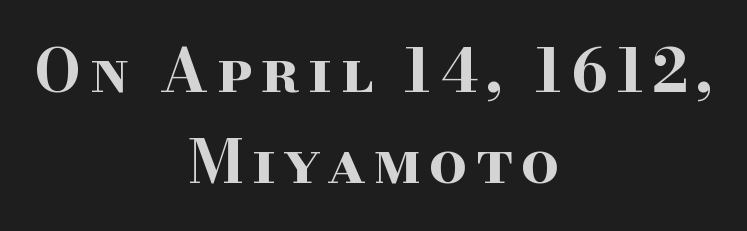
Q: Is the text bold? A: Yes.
Q: Is the text italic (slanted)? A: No, it is upright.
Q: Is the typeface a serif or a sans-serif typeface? A: Serif.
Q: Is the text underlined? A: No.
Q: How is the paragraph aligned? A: Centered.
Q: Is the spacing between lines tight, normal or loose? A: Normal.
Q: Width (condensed, normal, or wide)? A: Wide.
Q: Stroke contrast? A: High.
Q: x-height? A: Small.
Q: Monospaced? A: No.
